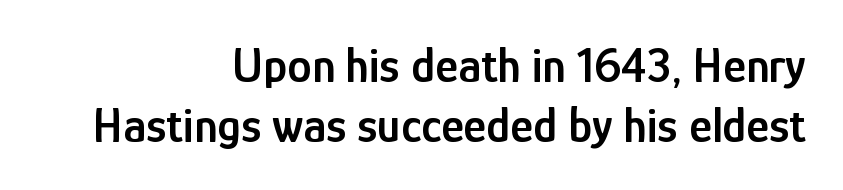
The image shows 49 px semibold, condensed sans-serif type, upright; set right-aligned, line spacing 1.22x, normal letter spacing, not underlined; low stroke contrast and a medium x-height.
